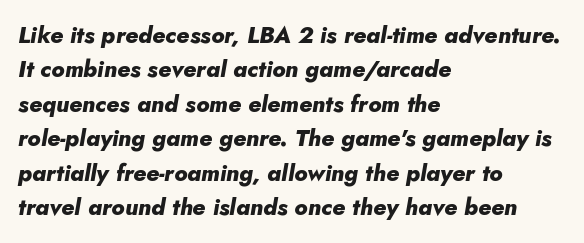
{"italic": "yes", "lean": "right", "slant_degrees": 10, "bold": "yes", "underline": "no", "align": "left", "line_spacing": "normal", "line_spacing_ratio": 1.5, "letter_spacing": "normal", "letter_spacing_em": 0.0, "glyph_px": 23}
